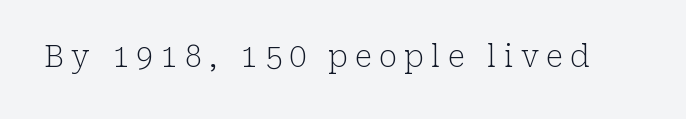
{"serif": "yes", "italic": "no", "bold": "no", "weight": "light", "width": "normal", "stroke_contrast": "low", "x_height": "medium", "monospaced": "no", "underline": "no", "letter_spacing": "wide", "letter_spacing_em": 0.25, "glyph_px": 30}
